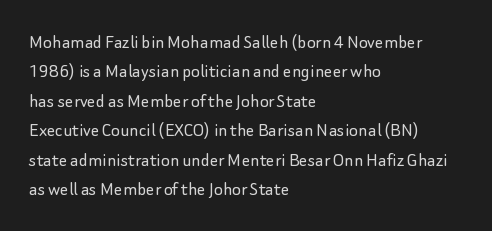
The image shows 21 px text type, upright; set left-aligned, normal line spacing (1.4x), normal letter spacing, not underlined.
